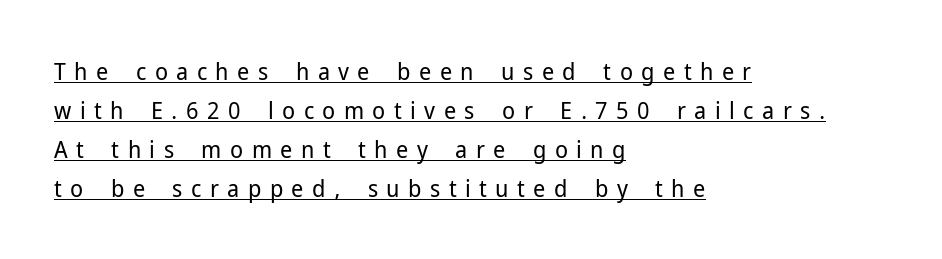
Stems and bowls with no extra thickness — not bold. Vertical spacing — default. A rule runs beneath these lines of type. Does extra space separate the letters? Yes, quite a lot of it. The paragraph has a hard left edge and a soft right edge.
